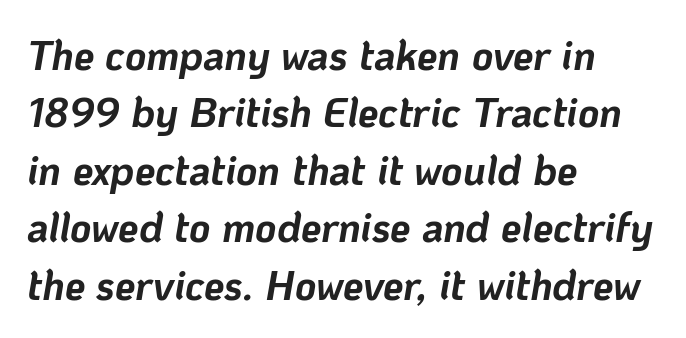
The image shows 41 px bold type, italic (leaning right); set left-aligned, normal line spacing (1.4x), normal letter spacing, not underlined; low stroke contrast and a medium x-height.
